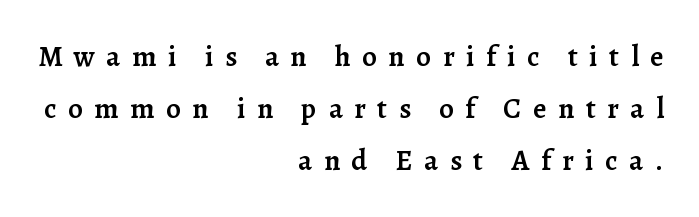
Do the characters align in a grid? No, the font is proportional. This is the regular roman posture of the typeface. The letters carry serifs — small finishing strokes at the ends of their stems. Honestly, the letter spacing is so wide it's the main thing you notice.
